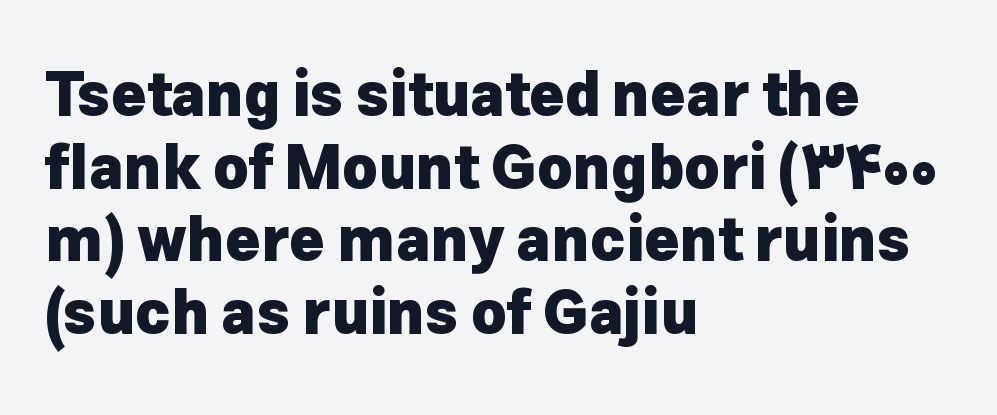
The text block is weighted toward the left margin, trailing off unevenly rightward. Ascenders rise straight up at ninety degrees. Weight check: bold — yes, fully. Has an underline been added? It has not.
